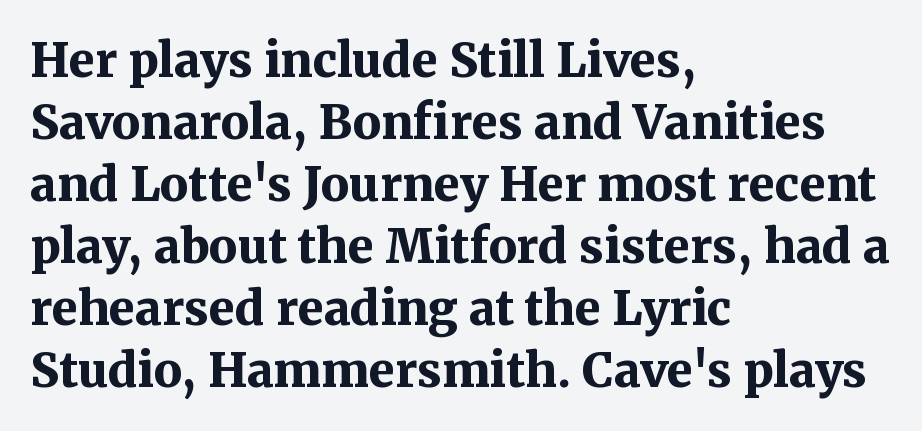
The image shows 47 px bold serif type, upright; set left-aligned, normal line spacing (1.32x), normal letter spacing, not underlined; medium stroke contrast and a medium x-height.
